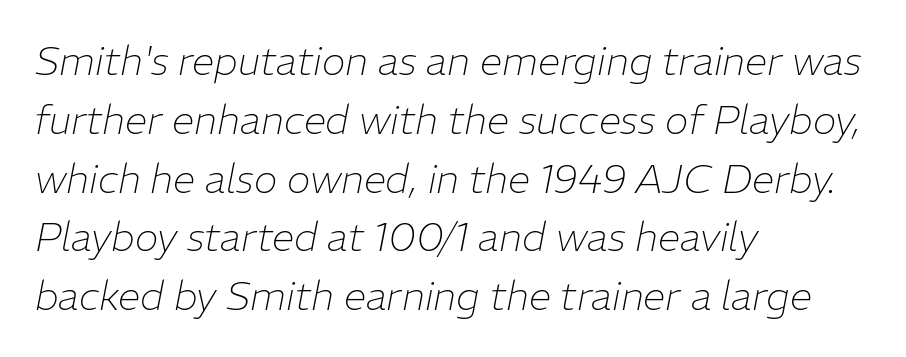
A typesetter would call this proportional, since set widths differ per character. Descenders are the only things crossing below the line. Characters are canted at an angle relative to the baseline's perpendicular. This sample is left-justified, so line endings fall wherever the words run out.
